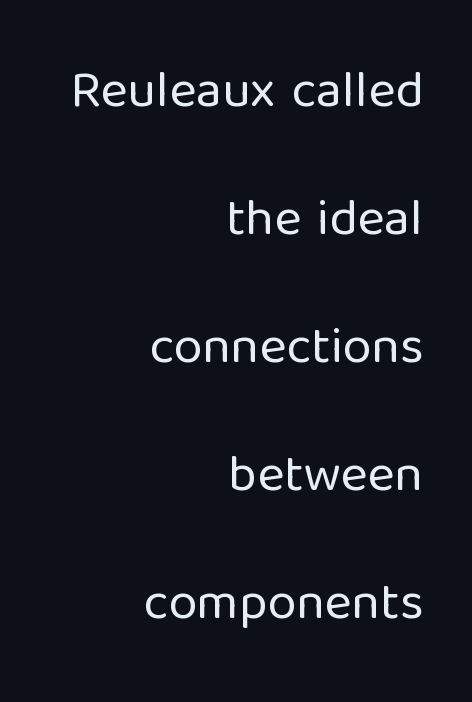
{"serif": "no", "italic": "no", "bold": "no", "weight": "regular", "width": "normal", "stroke_contrast": "low", "x_height": "medium", "monospaced": "no", "underline": "no", "align": "right", "line_spacing": "loose", "line_spacing_ratio": 2.46, "letter_spacing": "normal", "letter_spacing_em": 0.0, "glyph_px": 52}
